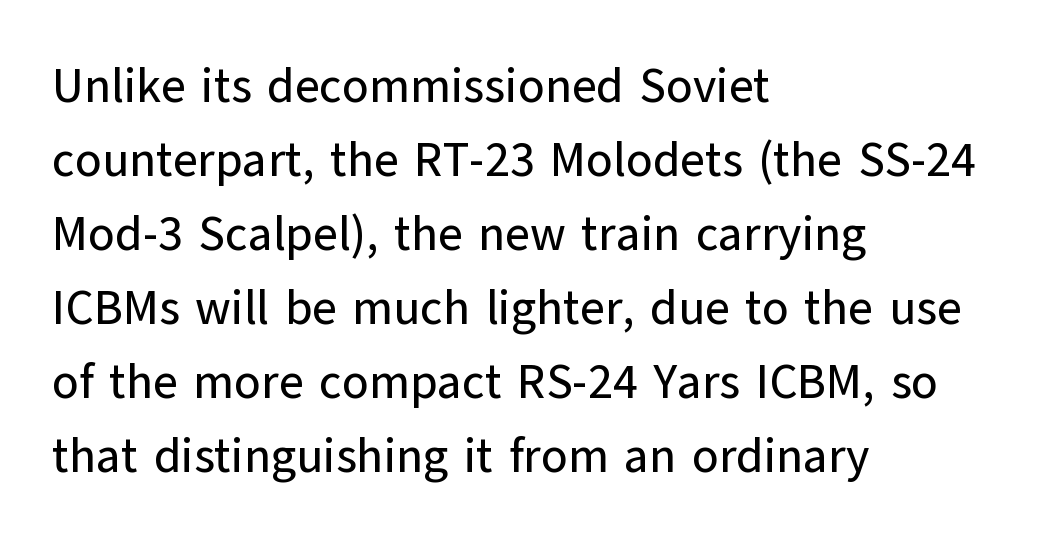
Tracking value appears to be zero — textbook default spacing. The face used here is proportionally spaced, like ordinary book or web type. The text block is weighted toward the left margin, trailing off unevenly rightward. How would I describe the line gaps? Plain and ordinary.
